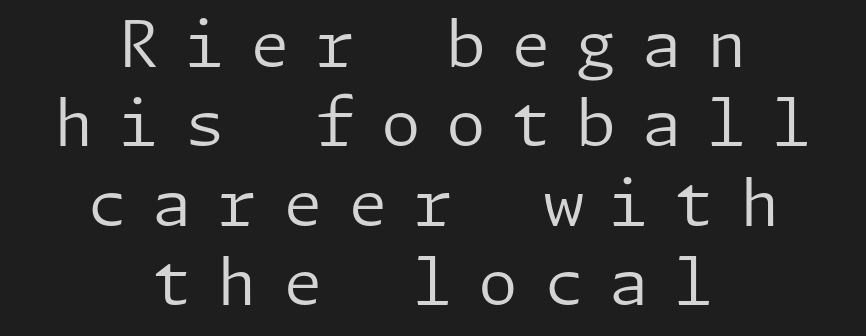
Q: Is the text bold? A: No.
Q: Is the text italic (slanted)? A: No, it is upright.
Q: Is the typeface a serif or a sans-serif typeface? A: Sans-serif.
Q: Is the text underlined? A: No.
Q: How is the paragraph aligned? A: Centered.
Q: Is the spacing between letters normal or unusually wide? A: Unusually wide.
Q: Width (condensed, normal, or wide)? A: Normal.
Q: Stroke contrast? A: Low.
Q: x-height? A: Medium.
